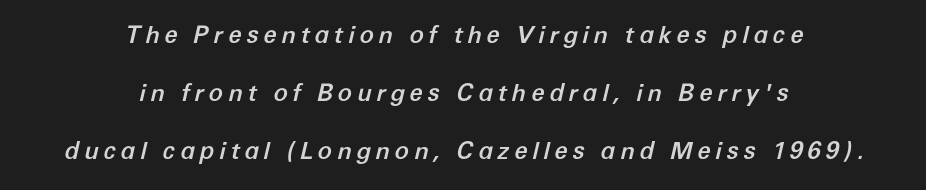
Teacher's note: observe the equal gaps on both sides — that is centered alignment. Bare-footed words on every line. Emphasis-style slanted type is in use. Leading is clearly above the norm, producing a sparse column.
